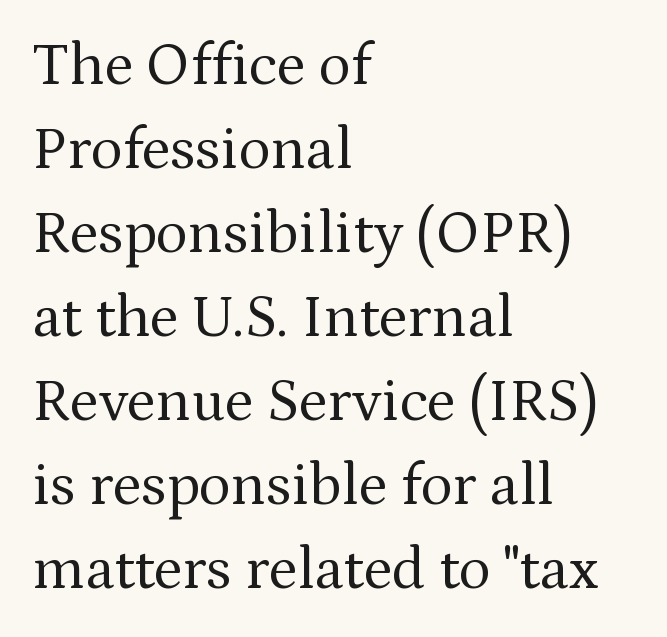
{"serif": "yes", "italic": "no", "bold": "no", "weight": "regular", "width": "normal", "stroke_contrast": "medium", "x_height": "medium", "monospaced": "no", "underline": "no", "align": "left", "line_spacing": "normal", "line_spacing_ratio": 1.4, "letter_spacing": "normal", "letter_spacing_em": 0.0, "glyph_px": 60}
